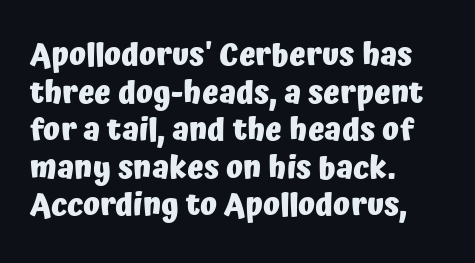
Q: Is the text bold? A: Yes.
Q: Is the text italic (slanted)? A: No, it is upright.
Q: Is the typeface a serif or a sans-serif typeface? A: Sans-serif.
Q: Is the text underlined? A: No.
Q: How is the paragraph aligned? A: Left-aligned.
Q: Is the spacing between letters normal or unusually wide? A: Normal.
Q: Width (condensed, normal, or wide)? A: Normal.
Q: Stroke contrast? A: Low.
Q: x-height? A: Medium.
Q: Monospaced? A: No.
